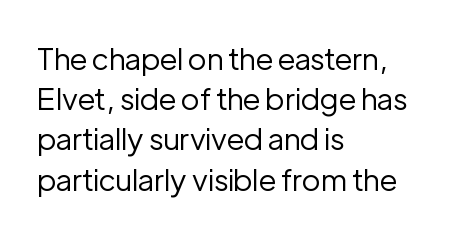
The image shows 30 px regular-weight sans-serif type, upright; set left-aligned, normal line spacing (1.34x), normal letter spacing, not underlined; low stroke contrast and a medium x-height.
